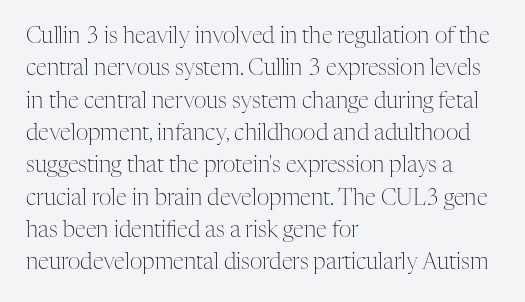
Does extra space separate the letters? No, they use regular spacing. Compared with a typical body face, this is equally light or lighter still. Casual observation: everything's shoved over to the left. This sample keeps an unexceptional amount of space between lines.
